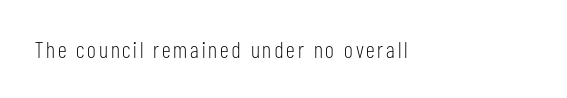
Q: Is the text bold? A: No.
Q: Is the text italic (slanted)? A: No, it is upright.
Q: Is the text underlined? A: No.
Q: How is the paragraph aligned? A: Left-aligned.
